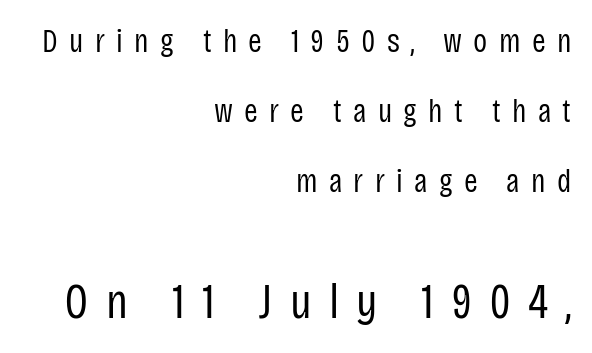
Q: Is the text bold? A: No.
Q: Is the text italic (slanted)? A: No, it is upright.
Q: Is the typeface a serif or a sans-serif typeface? A: Sans-serif.
Q: Is the text underlined? A: No.
Q: How is the paragraph aligned? A: Right-aligned.
Q: Is the spacing between letters normal or unusually wide? A: Unusually wide.
Q: Is the spacing between lines tight, normal or loose? A: Loose.
Q: Which block of text is set in a larger size, the first (top) or the second (bottom)? A: The second (bottom) one.
Q: Width (condensed, normal, or wide)? A: Condensed.
Q: Stroke contrast? A: Low.
Q: x-height? A: Large.
Q: Monospaced? A: No.
